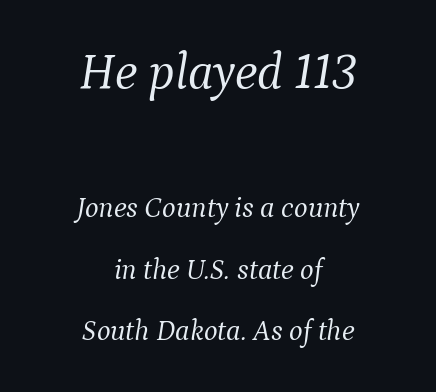
{"serif": "yes", "italic": "yes", "lean": "right", "slant_degrees": 9, "bold": "no", "weight": "light", "width": "normal", "stroke_contrast": "medium", "x_height": "medium", "monospaced": "no", "underline": "no", "align": "center", "line_spacing": "loose", "line_spacing_ratio": 2.11, "letter_spacing": "normal", "letter_spacing_em": 0.0, "larger_block": "first", "size_ratio": 1.76, "glyph_px": 51}
